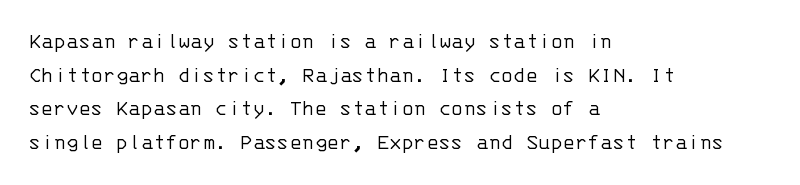
{"italic": "no", "bold": "no", "underline": "no", "align": "left", "line_spacing": "normal", "line_spacing_ratio": 1.46, "letter_spacing": "normal", "letter_spacing_em": 0.0, "glyph_px": 23}
